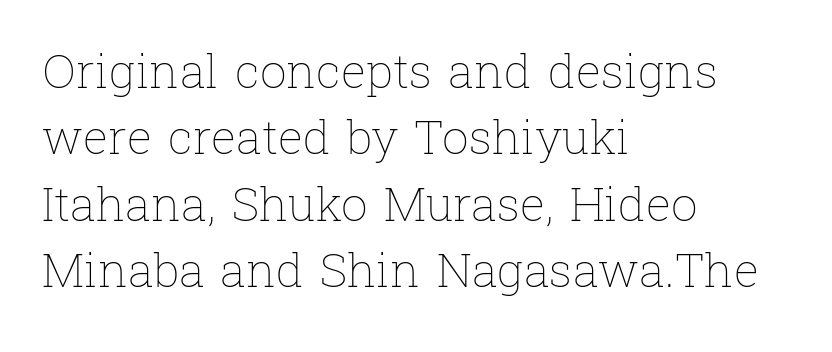
{"italic": "no", "bold": "no", "weight": "thin", "width": "normal", "stroke_contrast": "low", "x_height": "medium", "monospaced": "no", "underline": "no", "align": "left", "line_spacing": "normal", "line_spacing_ratio": 1.41, "letter_spacing": "normal", "letter_spacing_em": 0.0, "glyph_px": 47}
